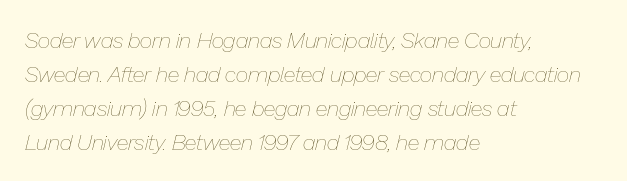
The image shows 22 px text type, italic (leaning right); set left-aligned, normal line spacing (1.55x), normal letter spacing, not underlined.
